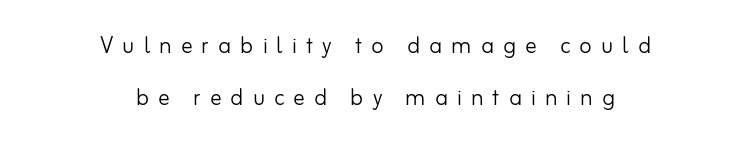
Q: Is the text bold? A: No.
Q: Is the text italic (slanted)? A: No, it is upright.
Q: Is the typeface a serif or a sans-serif typeface? A: Sans-serif.
Q: Is the text underlined? A: No.
Q: How is the paragraph aligned? A: Centered.
Q: Is the spacing between letters normal or unusually wide? A: Unusually wide.
Q: Width (condensed, normal, or wide)? A: Normal.
Q: Stroke contrast? A: Low.
Q: x-height? A: Small.
Q: Monospaced? A: No.
